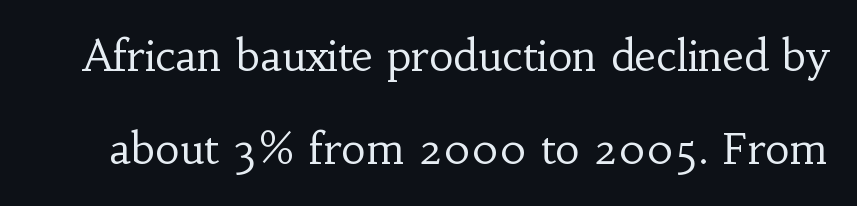
Q: Is the text bold? A: No.
Q: Is the text italic (slanted)? A: No, it is upright.
Q: Is the typeface a serif or a sans-serif typeface? A: Serif.
Q: Is the text underlined? A: No.
Q: Is the spacing between letters normal or unusually wide? A: Normal.
Q: Is the spacing between lines tight, normal or loose? A: Loose.
Q: Width (condensed, normal, or wide)? A: Normal.
Q: Stroke contrast? A: Low.
Q: x-height? A: Small.
Q: Monospaced? A: No.
